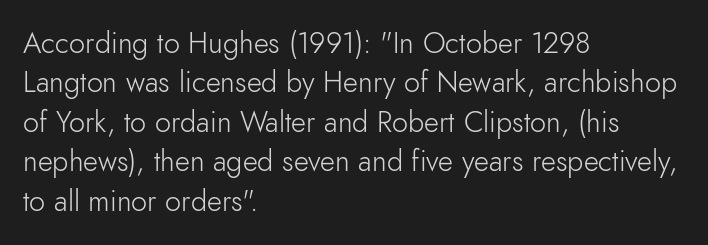
{"serif": "no", "italic": "no", "bold": "no", "weight": "light", "width": "normal", "stroke_contrast": "low", "x_height": "small", "monospaced": "no", "underline": "no", "align": "left", "line_spacing": "normal", "line_spacing_ratio": 1.36, "letter_spacing": "normal", "letter_spacing_em": 0.0, "glyph_px": 29}
